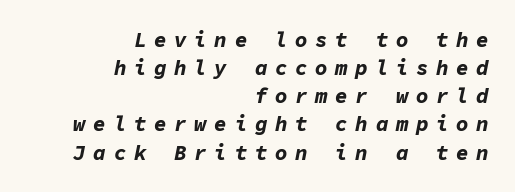
The image shows 21 px bold type, italic (leaning right); set right-aligned, normal line spacing (1.34x), unusually wide letter spacing (+0.36 em), not underlined.
